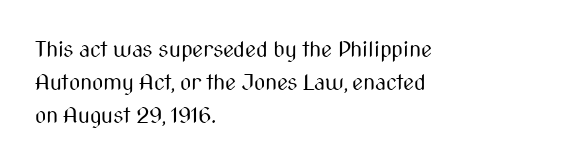
Q: Is the text bold? A: No.
Q: Is the text italic (slanted)? A: No, it is upright.
Q: Is the text underlined? A: No.
Q: How is the paragraph aligned? A: Left-aligned.
Q: Is the spacing between letters normal or unusually wide? A: Normal.
Q: Is the spacing between lines tight, normal or loose? A: Normal.
